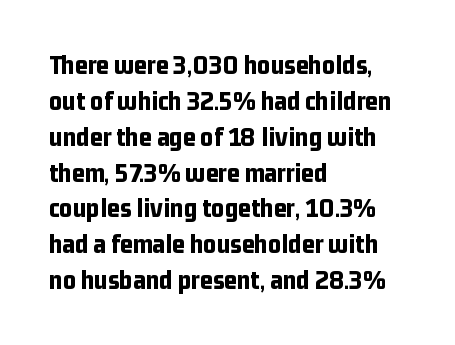
{"serif": "no", "italic": "no", "bold": "yes", "weight": "bold", "width": "condensed", "stroke_contrast": "low", "x_height": "medium", "monospaced": "no", "underline": "no", "align": "left", "line_spacing": "normal", "line_spacing_ratio": 1.28, "letter_spacing": "normal", "letter_spacing_em": 0.0, "glyph_px": 28}
